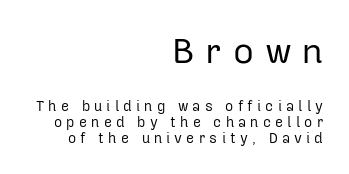
Size contrast runs from large at the top to small at the bottom. The typeface chosen for these lines omits serifs. The passage shown is typed in a proportional face where columns would drift. Clear beneath every line of the passage. On a weight scale, this lands at 450 or below. Upright lettering throughout.
